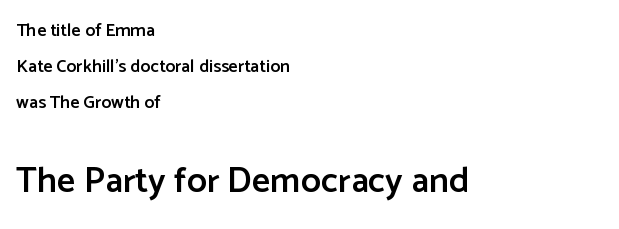
The image shows 36 px semibold sans-serif type, upright; set left-aligned, loose line spacing (1.99x), normal letter spacing, not underlined; the second (bottom) block is 2.0x larger; low stroke contrast and a medium x-height.
